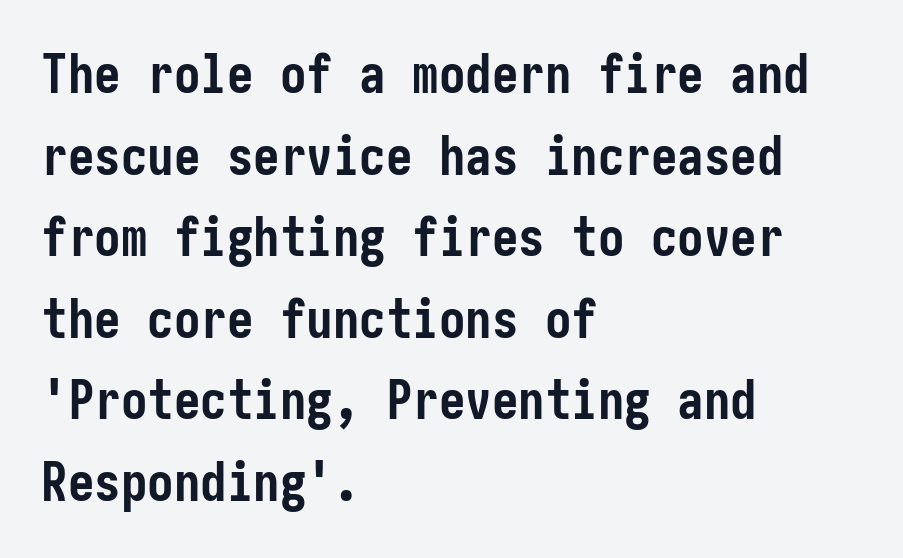
Check the space under the baseline: it is left empty. These words are printed bold, with thick strokes throughout. A typesetter would label this face a sans. Evenly set lines give the paragraph a standard silhouette. Characters follow at the spacing the type designer built in.
